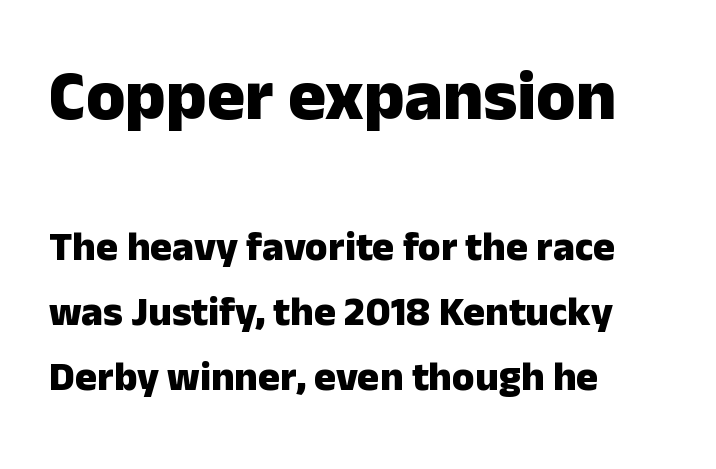
Q: Is the text bold? A: Yes.
Q: Is the text italic (slanted)? A: No, it is upright.
Q: Is the typeface a serif or a sans-serif typeface? A: Sans-serif.
Q: Is the text underlined? A: No.
Q: How is the paragraph aligned? A: Left-aligned.
Q: Is the spacing between letters normal or unusually wide? A: Normal.
Q: Is the spacing between lines tight, normal or loose? A: Normal.
Q: Which block of text is set in a larger size, the first (top) or the second (bottom)? A: The first (top) one.
Q: Width (condensed, normal, or wide)? A: Normal.
Q: Stroke contrast? A: Low.
Q: x-height? A: Medium.
Q: Monospaced? A: No.
